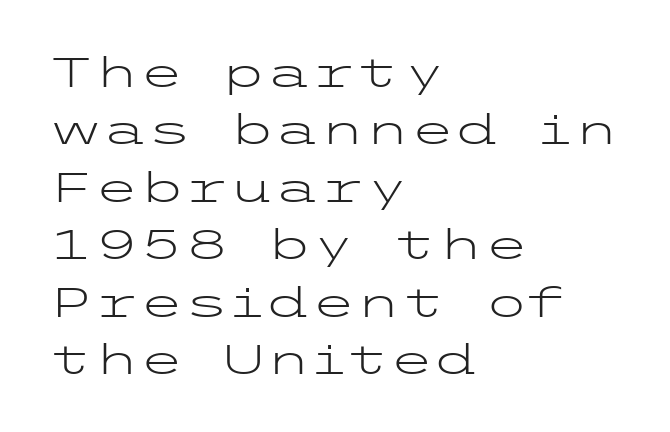
The image shows 41 px light, wide sans-serif type, upright; set left-aligned, normal line spacing (1.4x), normal letter spacing, not underlined; low stroke contrast and a medium x-height.
